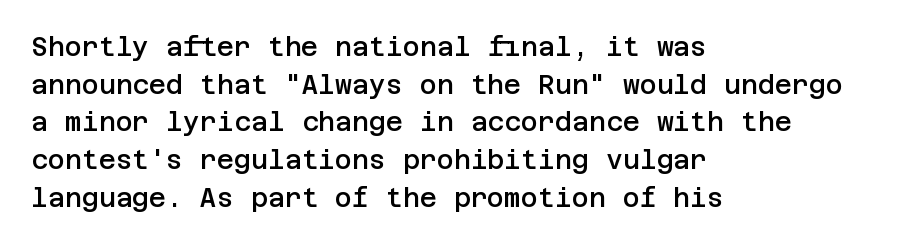
{"italic": "no", "bold": "semi", "underline": "no", "align": "left", "line_spacing": "normal", "line_spacing_ratio": 1.45, "letter_spacing": "normal", "letter_spacing_em": 0.0, "glyph_px": 26}
